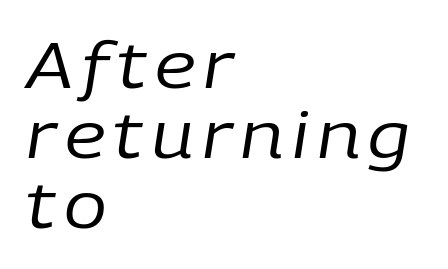
The image shows 64 px regular-weight type, italic (leaning right); set left-aligned, tight line spacing (1.09x), not underlined; low stroke contrast and a medium x-height.
